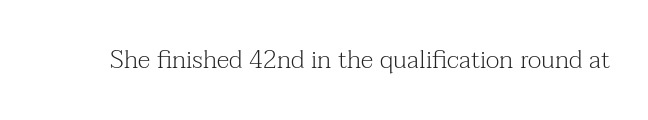
The rendering keeps characters at their native spacing. The font sits on the lighter half of the weight spectrum, regular included. Quick note: underline off. Is there any slant? The stems are plumb.
